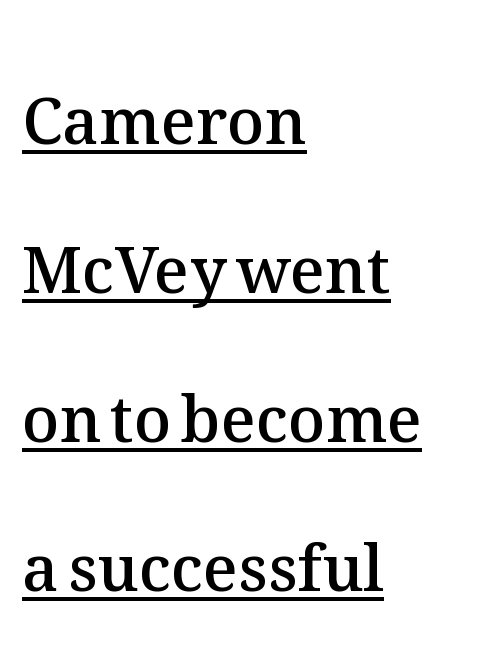
Airy leading. Heft: intermediate — a semibold. This rendering features underlined lettering. The line texture is even and compact thanks to regular tracking.
